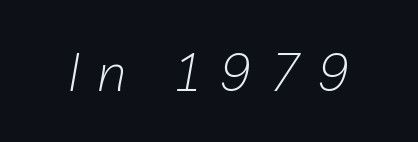
{"italic": "yes", "lean": "right", "slant_degrees": 10, "bold": "no", "weight": "light", "width": "normal", "stroke_contrast": "low", "x_height": "medium", "monospaced": "no", "underline": "no", "letter_spacing": "wide", "letter_spacing_em": 0.32, "glyph_px": 53}
